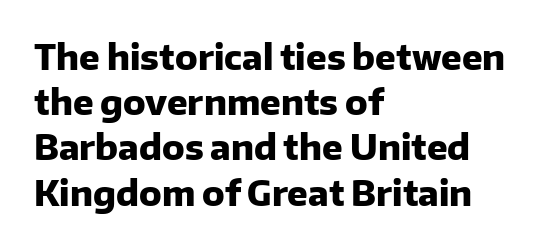
{"serif": "no", "italic": "no", "bold": "yes", "weight": "heavy", "width": "normal", "stroke_contrast": "low", "x_height": "medium", "monospaced": "no", "underline": "no", "align": "left", "line_spacing": "normal", "line_spacing_ratio": 1.33, "letter_spacing": "normal", "letter_spacing_em": 0.0, "glyph_px": 34}
